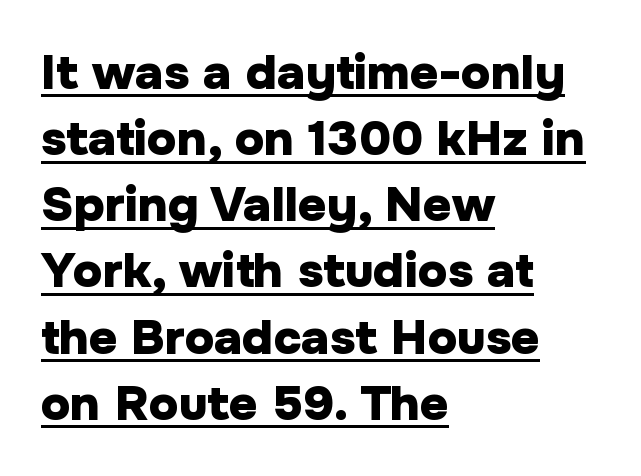
Q: Is the text bold? A: Yes.
Q: Is the text italic (slanted)? A: No, it is upright.
Q: Is the typeface a serif or a sans-serif typeface? A: Sans-serif.
Q: Is the text underlined? A: Yes.
Q: How is the paragraph aligned? A: Left-aligned.
Q: Is the spacing between letters normal or unusually wide? A: Normal.
Q: Is the spacing between lines tight, normal or loose? A: Normal.
Q: Width (condensed, normal, or wide)? A: Normal.
Q: Stroke contrast? A: Low.
Q: x-height? A: Medium.
Q: Monospaced? A: No.
